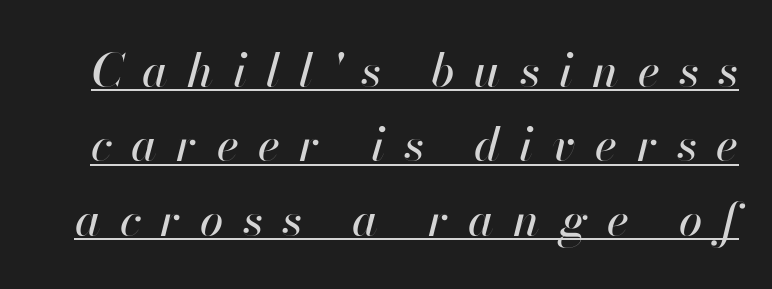
{"italic": "yes", "lean": "right", "slant_degrees": 13, "width": "normal", "stroke_contrast": "high", "x_height": "small", "monospaced": "no", "underline": "yes", "line_spacing": "normal", "line_spacing_ratio": 1.58, "letter_spacing": "wide", "letter_spacing_em": 0.41, "glyph_px": 47}
